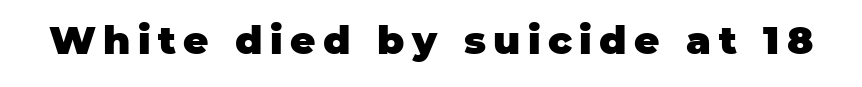
The image shows 39 px heavy sans-serif type, upright; set not underlined; low stroke contrast and a large x-height.
